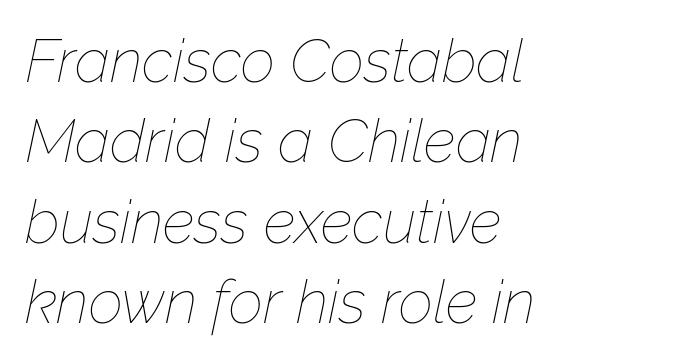
The axis of the letterforms is tilted away from vertical. Notice how the passage keeps a crisp vertical edge on the left only. Weight class: somewhere from thin through regular. Anything drawn beneath the words? Only blank space.
